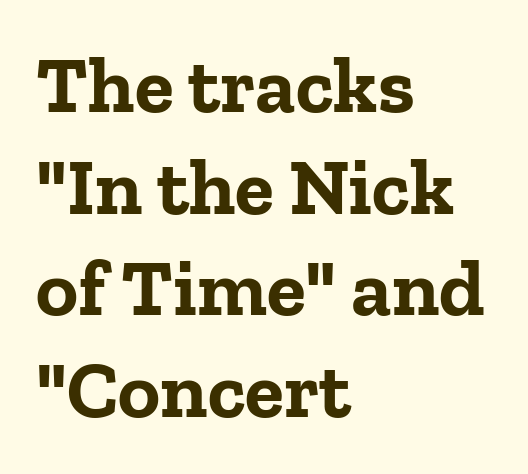
These lines are rendered in a variable-pitch font. I'd describe the lettering as bold — thick and assertive. Descenders are the only things crossing below the line. No italicization has been applied; the sample stays upright. A typesetter would label this face a serif. The rows are spaced the way most documents space them.
